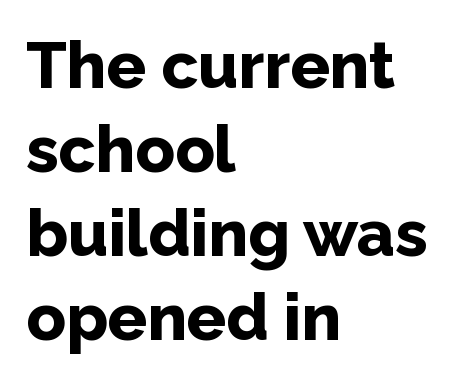
Q: Is the text bold? A: Yes.
Q: Is the text italic (slanted)? A: No, it is upright.
Q: Is the typeface a serif or a sans-serif typeface? A: Sans-serif.
Q: Is the text underlined? A: No.
Q: How is the paragraph aligned? A: Left-aligned.
Q: Is the spacing between letters normal or unusually wide? A: Normal.
Q: Is the spacing between lines tight, normal or loose? A: Normal.
Q: Width (condensed, normal, or wide)? A: Normal.
Q: Stroke contrast? A: Low.
Q: x-height? A: Medium.
Q: Monospaced? A: No.
